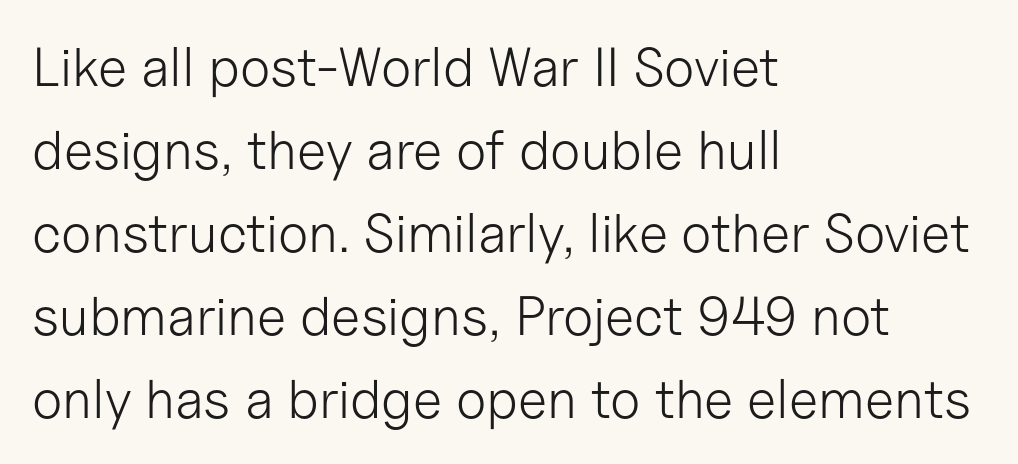
Between one letter and the next there's only the usual sliver of space. Think of a printed novel: that variable character pitch is what you see here. This sample keeps an unexceptional amount of space between lines. Regarding serifs, this sample does without them. These lines are set flush left with a ragged right edge. Descender tails drop into unmarked territory.
